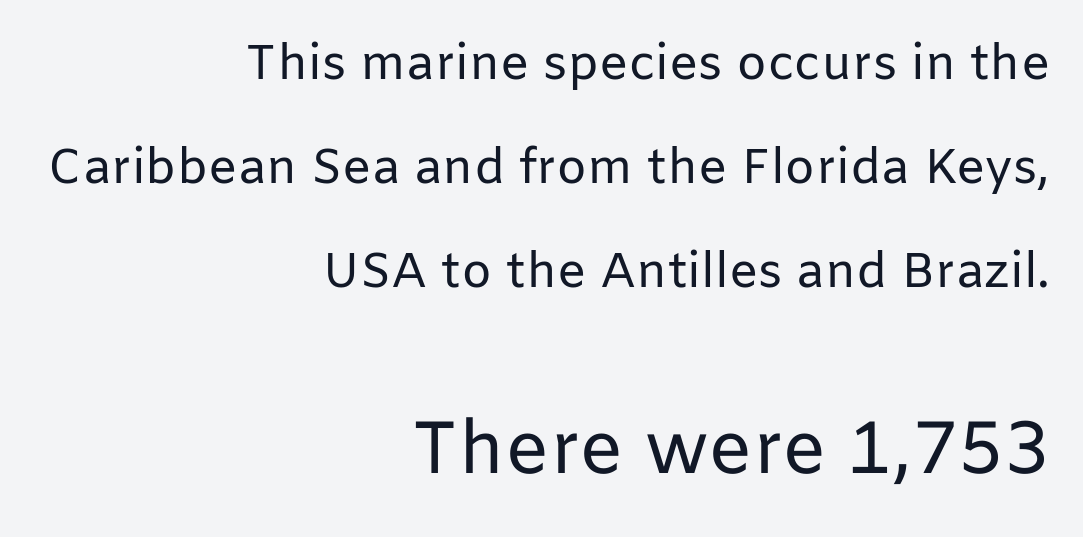
{"serif": "no", "italic": "no", "bold": "no", "weight": "regular", "width": "normal", "stroke_contrast": "low", "x_height": "medium", "monospaced": "no", "underline": "no", "align": "right", "line_spacing": "loose", "line_spacing_ratio": 2.12, "letter_spacing": "normal", "letter_spacing_em": 0.0, "larger_block": "second", "size_ratio": 1.51, "glyph_px": 74}
